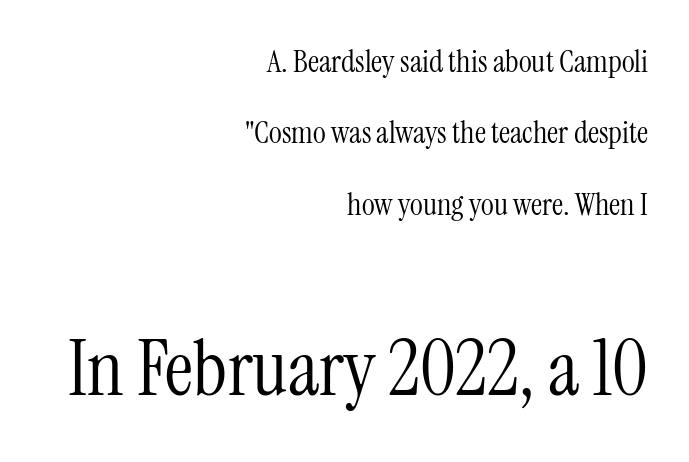
In this sample the second text group is rendered at the bigger scale. In terms of posture, this sample is upright. No word sits above an underline. Is the stroke heavy? The answer is a plain regular-or-lighter.
